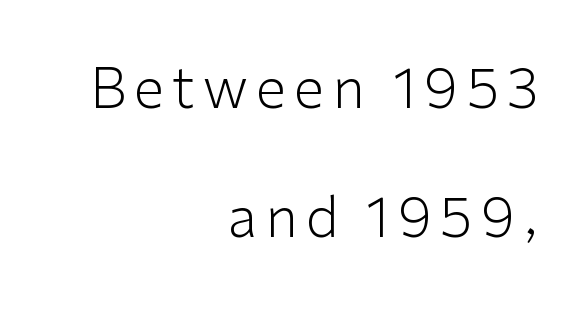
Q: Is the text bold? A: No.
Q: Is the text italic (slanted)? A: No, it is upright.
Q: Is the typeface a serif or a sans-serif typeface? A: Sans-serif.
Q: Is the text underlined? A: No.
Q: How is the paragraph aligned? A: Right-aligned.
Q: Is the spacing between lines tight, normal or loose? A: Loose.
Q: Width (condensed, normal, or wide)? A: Normal.
Q: Stroke contrast? A: Low.
Q: x-height? A: Medium.
Q: Monospaced? A: No.
